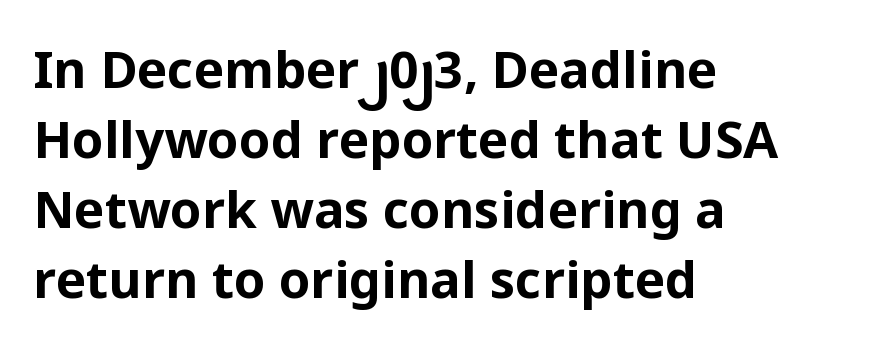
{"serif": "no", "italic": "no", "bold": "yes", "weight": "bold", "width": "normal", "stroke_contrast": "low", "x_height": "medium", "monospaced": "no", "underline": "no", "align": "left", "line_spacing": "normal", "line_spacing_ratio": 1.37, "letter_spacing": "normal", "letter_spacing_em": 0.0, "glyph_px": 51}
